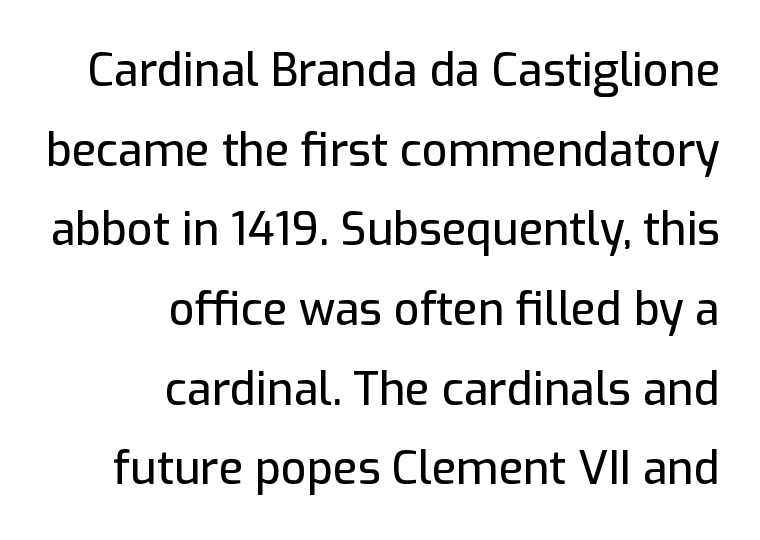
{"serif": "no", "italic": "no", "width": "normal", "stroke_contrast": "low", "x_height": "medium", "monospaced": "no", "underline": "no", "align": "right", "line_spacing_ratio": 1.77, "letter_spacing": "normal", "letter_spacing_em": 0.0, "glyph_px": 45}
